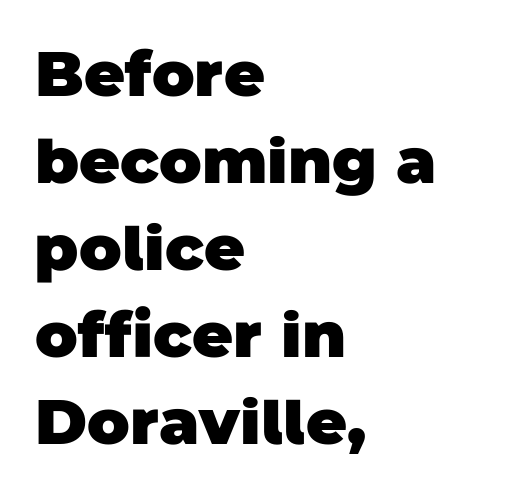
{"serif": "no", "bold": "yes", "weight": "heavy", "width": "normal", "stroke_contrast": "low", "x_height": "large", "monospaced": "no", "underline": "no", "align": "left", "line_spacing": "normal", "line_spacing_ratio": 1.38, "letter_spacing": "normal", "letter_spacing_em": 0.0, "glyph_px": 63}
